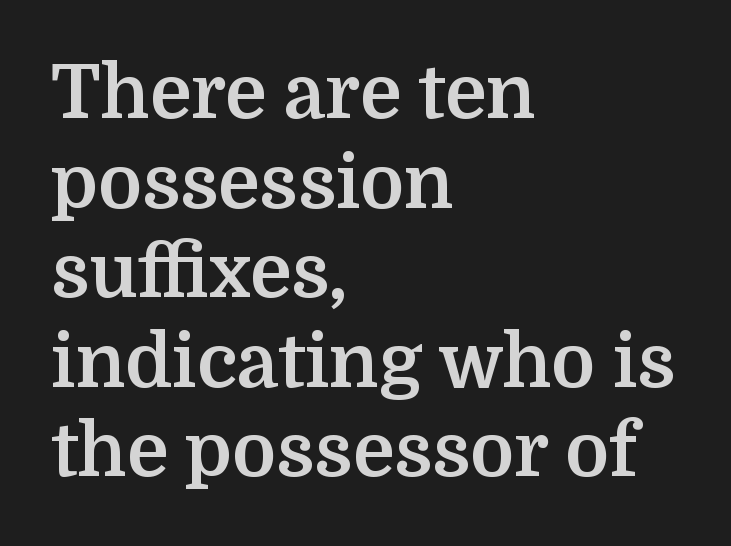
Strokes here are thick enough to call this a true bold. Each row of text sits above clean, open space. Layout note: lines flush left. The letters advance in unequal steps, a hallmark of proportional type.
